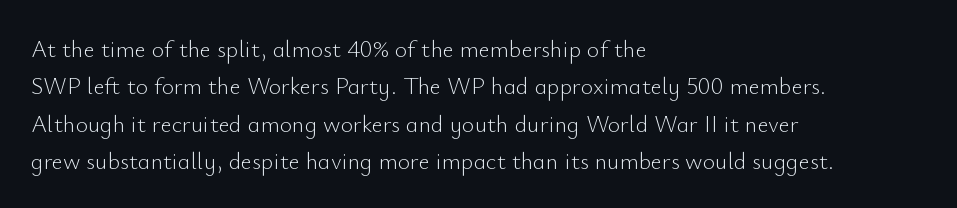
{"italic": "no", "bold": "no", "underline": "no", "align": "left", "line_spacing": "normal", "line_spacing_ratio": 1.56, "letter_spacing": "normal", "letter_spacing_em": 0.0, "glyph_px": 24}
